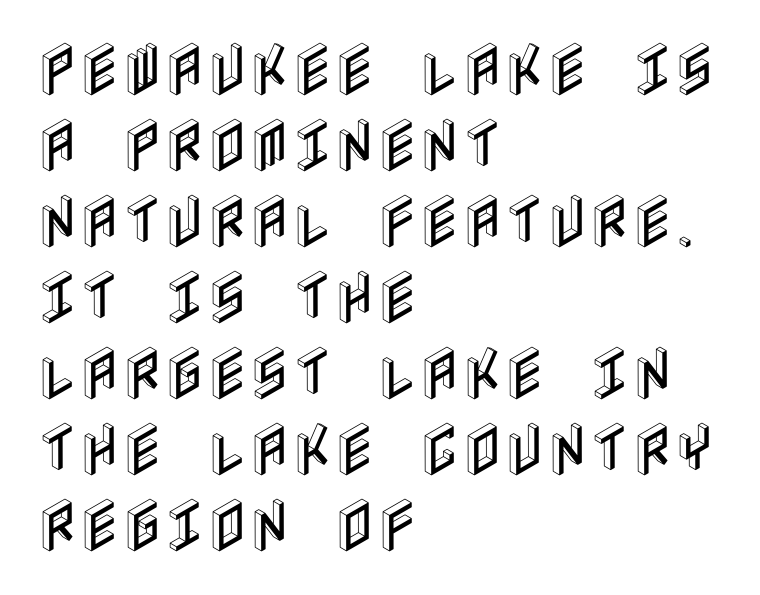
The image shows 58 px condensed type, upright; set left-aligned, normal line spacing (1.31x), normal letter spacing, not underlined; a large x-height.
